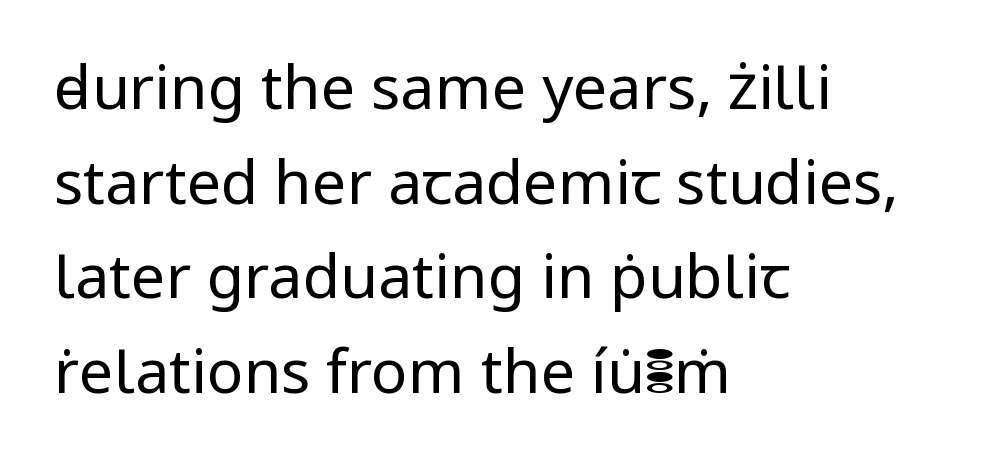
Stems here are at most as thick as an everyday book face. The typesetter chose a ragged-right arrangement here. Ascenders rise straight up at ninety degrees. Nobody touched the tracking dial on this one. A typesetter would call this proportional, since set widths differ per character.
